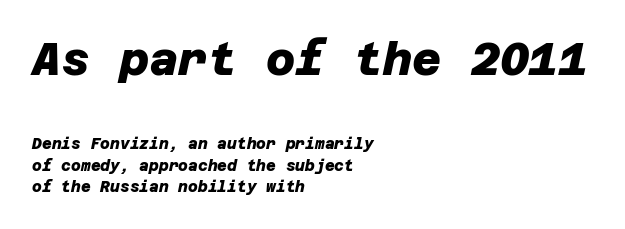
Q: Is the text bold? A: Yes.
Q: Is the typeface a serif or a sans-serif typeface? A: Sans-serif.
Q: Is the text underlined? A: No.
Q: How is the paragraph aligned? A: Left-aligned.
Q: Is the spacing between letters normal or unusually wide? A: Normal.
Q: Is the spacing between lines tight, normal or loose? A: Normal.
Q: Which block of text is set in a larger size, the first (top) or the second (bottom)? A: The first (top) one.
Q: Width (condensed, normal, or wide)? A: Normal.
Q: Stroke contrast? A: Low.
Q: x-height? A: Large.
